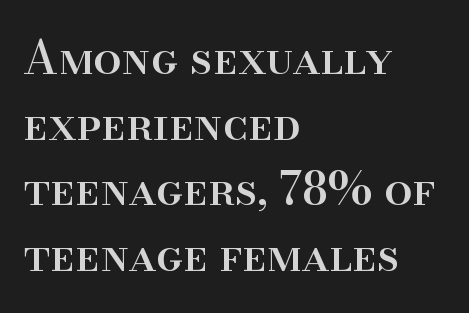
The image shows 45 px serif type, upright; set left-aligned, normal line spacing (1.46x), normal letter spacing, not underlined; high stroke contrast and a small x-height.
